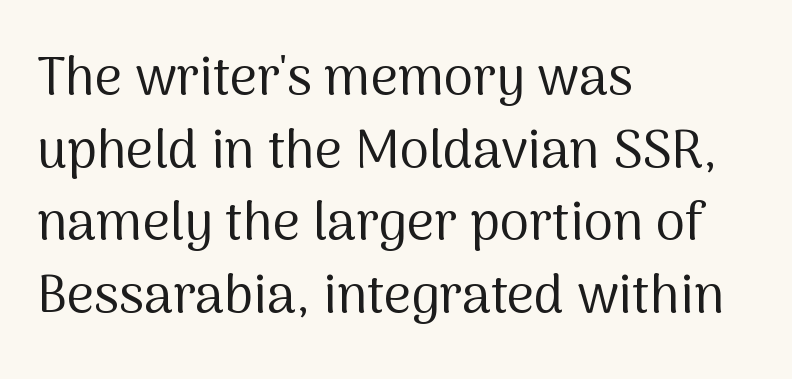
Q: Is the text bold? A: No.
Q: Is the text italic (slanted)? A: No, it is upright.
Q: Is the typeface a serif or a sans-serif typeface? A: Sans-serif.
Q: Is the text underlined? A: No.
Q: How is the paragraph aligned? A: Left-aligned.
Q: Is the spacing between letters normal or unusually wide? A: Normal.
Q: Is the spacing between lines tight, normal or loose? A: Normal.
Q: Width (condensed, normal, or wide)? A: Normal.
Q: Stroke contrast? A: Medium.
Q: x-height? A: Medium.
Q: Monospaced? A: No.
